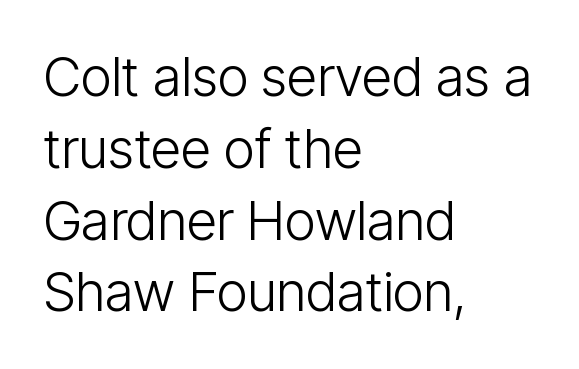
Q: Is the text bold? A: No.
Q: Is the text italic (slanted)? A: No, it is upright.
Q: Is the typeface a serif or a sans-serif typeface? A: Sans-serif.
Q: Is the text underlined? A: No.
Q: How is the paragraph aligned? A: Left-aligned.
Q: Is the spacing between letters normal or unusually wide? A: Normal.
Q: Is the spacing between lines tight, normal or loose? A: Normal.
Q: Width (condensed, normal, or wide)? A: Condensed.
Q: Stroke contrast? A: Low.
Q: x-height? A: Medium.
Q: Monospaced? A: No.
